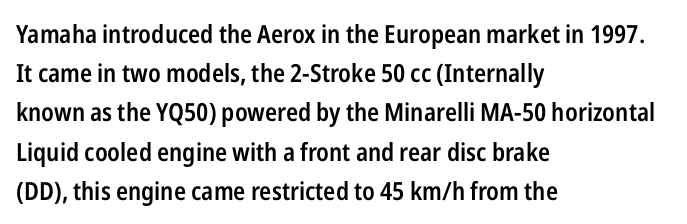
Q: Is the text bold? A: Semi-bold.
Q: Is the text italic (slanted)? A: No, it is upright.
Q: Is the text underlined? A: No.
Q: How is the paragraph aligned? A: Left-aligned.
Q: Is the spacing between letters normal or unusually wide? A: Normal.
Q: Is the spacing between lines tight, normal or loose? A: Normal.
